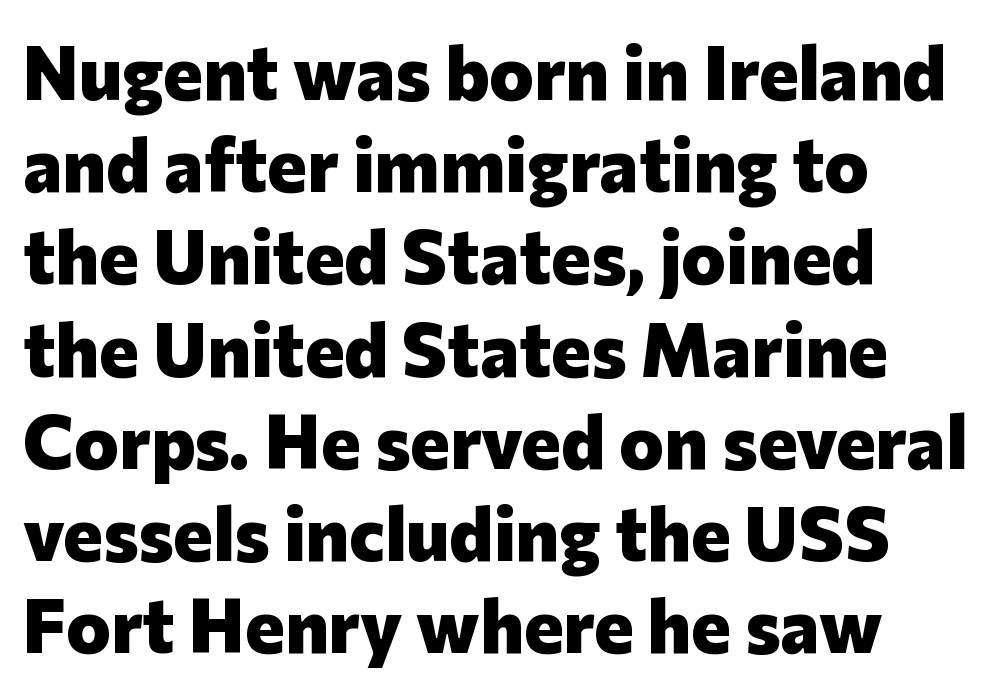
The image shows 75 px heavy sans-serif type, upright; set left-aligned, line spacing 1.23x, normal letter spacing, not underlined; low stroke contrast and a medium x-height.
